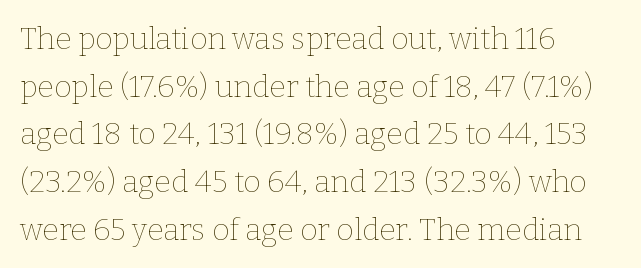
The image shows 30 px thin type, upright; set left-aligned, normal line spacing (1.59x), normal letter spacing, not underlined; low stroke contrast and a medium x-height.
